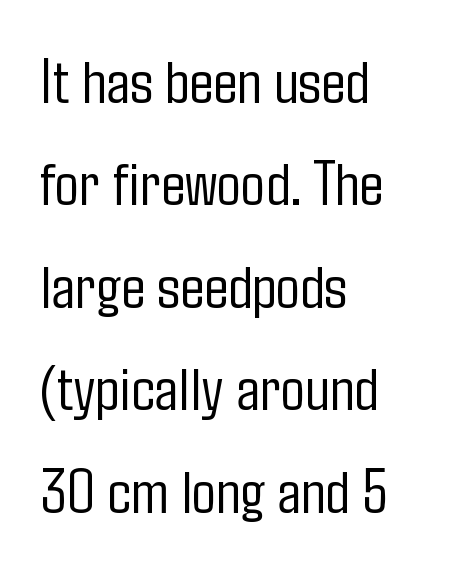
Q: Is the text bold? A: No.
Q: Is the text italic (slanted)? A: No, it is upright.
Q: Is the typeface a serif or a sans-serif typeface? A: Sans-serif.
Q: Is the text underlined? A: No.
Q: How is the paragraph aligned? A: Left-aligned.
Q: Is the spacing between letters normal or unusually wide? A: Normal.
Q: Is the spacing between lines tight, normal or loose? A: Normal.
Q: Width (condensed, normal, or wide)? A: Condensed.
Q: Stroke contrast? A: Low.
Q: x-height? A: Medium.
Q: Monospaced? A: No.
